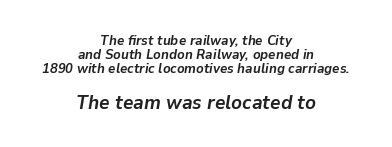
Q: Is the text bold? A: Yes.
Q: Is the text italic (slanted)? A: Yes, it leans right by about 9 degrees.
Q: Is the text underlined? A: No.
Q: How is the paragraph aligned? A: Centered.
Q: Is the spacing between letters normal or unusually wide? A: Normal.
Q: Is the spacing between lines tight, normal or loose? A: Tight.
Q: Which block of text is set in a larger size, the first (top) or the second (bottom)? A: The second (bottom) one.
